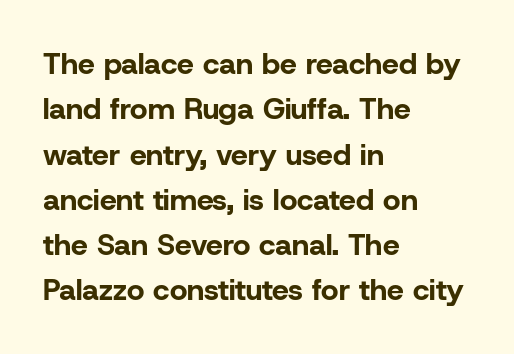
Here the glyphs are tracked normally, forming tight word shapes. Which margin do the lines hug? The left one — the right edge is uneven. Is the type bold? Yes — the strokes are clearly thick and heavy. Horizontal bands of white between lines are of average thickness.
